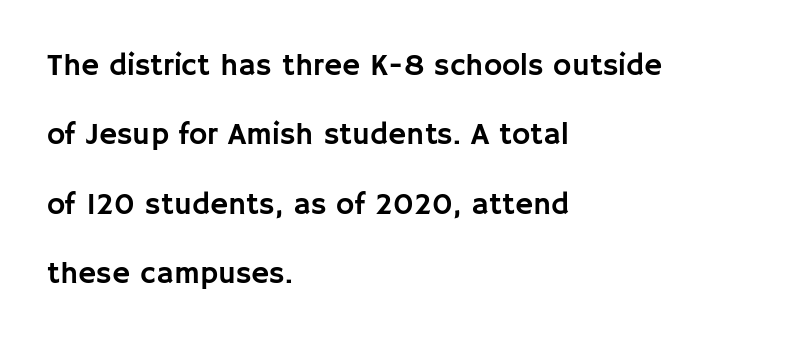
Unmarked baselines from the first word to the last. Regarding serifs, this sample does without them. Posture: vertical. The paragraph shown leans on its left margin. A typesetter would call this zero additional tracking.
